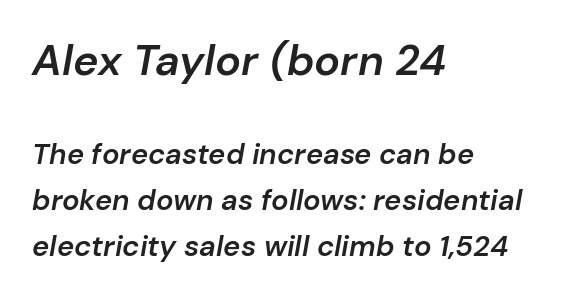
Clear beneath every line of the passage. This sample has the flowing, uneven cadence of proportional lettering. Bold? Not quite — semibold, heavier than regular but stopping short. You can tell it's italic because the verticals aren't actually vertical.
